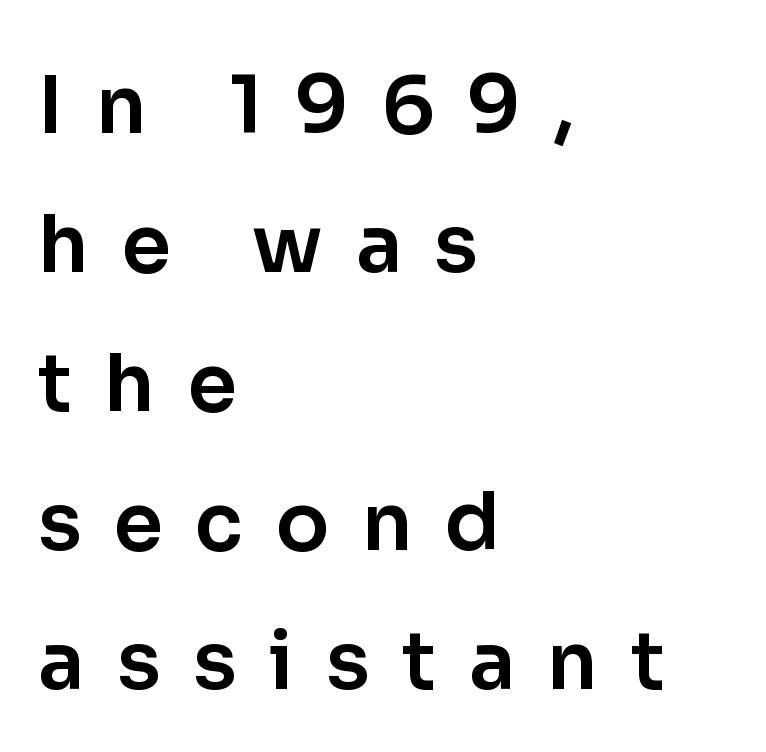
The designer went with a sans here, leaving each stem footless. This sample uses an upright cut, with every glyph sitting square on the baseline. Each line starts at the same left margin while the right side varies. The face used here is rendered with a markedly widened letterfit. A typesetter would call this proportional, since set widths differ per character. Lines of text with bare space underneath.
